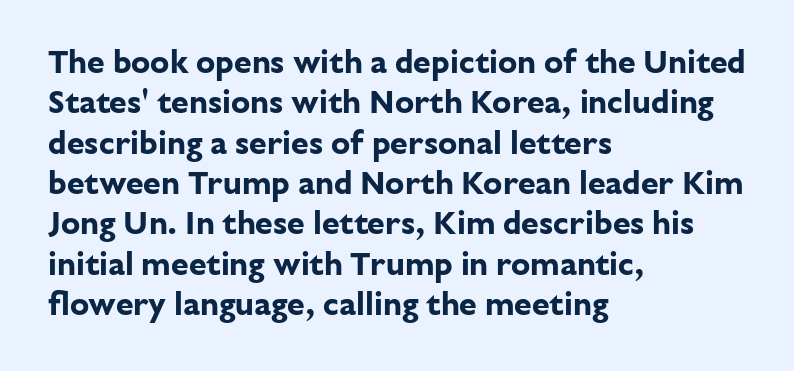
{"serif": "no", "italic": "no", "bold": "yes", "weight": "bold", "width": "normal", "stroke_contrast": "low", "x_height": "medium", "monospaced": "no", "underline": "no", "align": "left", "line_spacing": "normal", "line_spacing_ratio": 1.26, "letter_spacing": "normal", "letter_spacing_em": 0.0, "glyph_px": 32}
